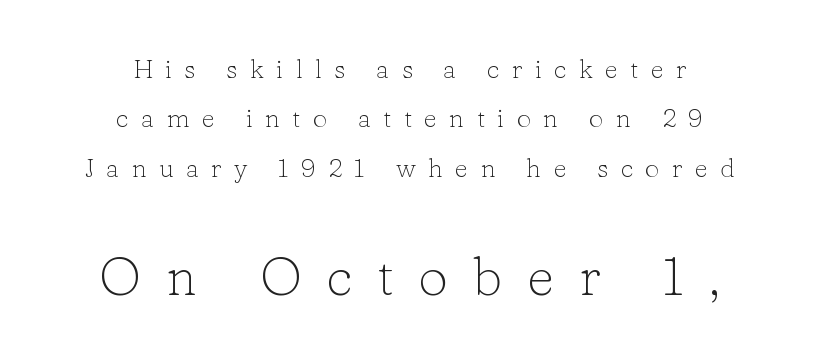
The image shows 53 px light serif type, upright; set centered, loose line spacing (1.9x), unusually wide letter spacing (+0.47 em), not underlined; the second (bottom) block is 2.04x larger; low stroke contrast and a medium x-height.
